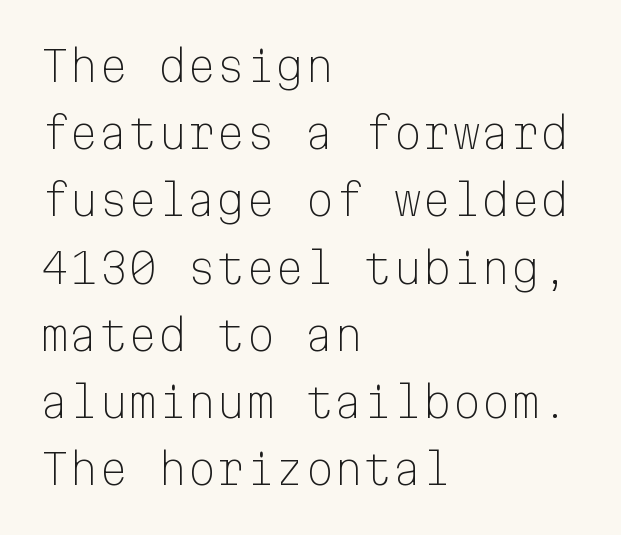
{"serif": "no", "italic": "no", "bold": "no", "weight": "light", "width": "normal", "stroke_contrast": "low", "x_height": "medium", "monospaced": "yes", "underline": "no", "align": "left", "line_spacing": "normal", "line_spacing_ratio": 1.6, "letter_spacing": "normal", "letter_spacing_em": 0.0, "glyph_px": 42}
